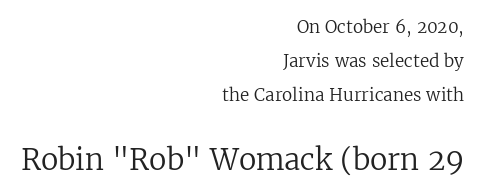
The image shows 29 px regular-weight serif type, upright; set right-aligned, loose line spacing (2.0x), normal letter spacing, not underlined; the second (bottom) block is 1.71x larger; low stroke contrast and a medium x-height.
